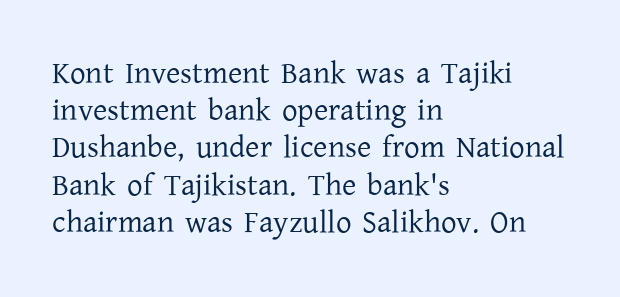
The image shows 31 px regular-weight serif type, upright; set left-aligned, line spacing 1.2x, normal letter spacing, not underlined; low stroke contrast and a medium x-height.
